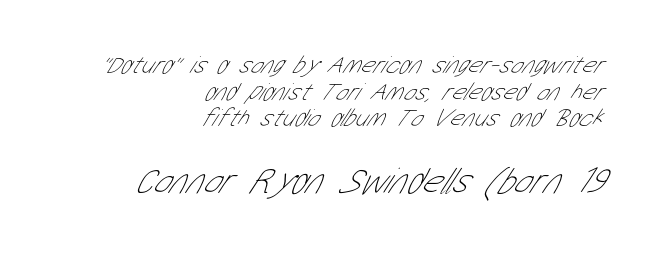
{"serif": "no", "bold": "no", "weight": "thin", "width": "condensed", "stroke_contrast": "low", "x_height": "medium", "monospaced": "no", "underline": "no", "align": "right", "line_spacing": "tight", "line_spacing_ratio": 1.07, "letter_spacing": "normal", "letter_spacing_em": 0.0, "larger_block": "second", "size_ratio": 1.48, "glyph_px": 37}
